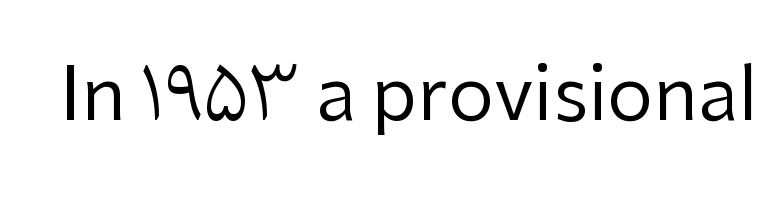
{"serif": "no", "italic": "no", "bold": "no", "weight": "regular", "width": "normal", "stroke_contrast": "low", "x_height": "medium", "monospaced": "no", "underline": "no", "letter_spacing": "normal", "letter_spacing_em": 0.0, "glyph_px": 73}
